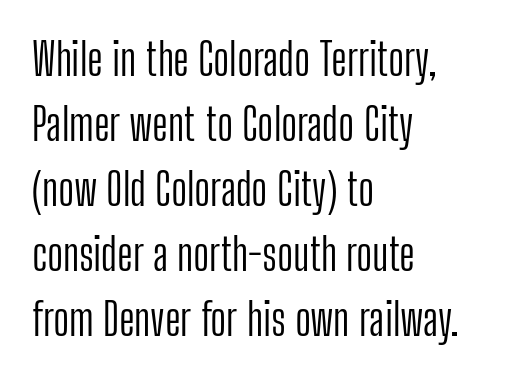
{"serif": "no", "italic": "no", "bold": "no", "weight": "light", "width": "condensed", "stroke_contrast": "low", "x_height": "medium", "monospaced": "no", "underline": "no", "align": "left", "line_spacing": "normal", "line_spacing_ratio": 1.48, "letter_spacing": "normal", "letter_spacing_em": 0.0, "glyph_px": 44}
